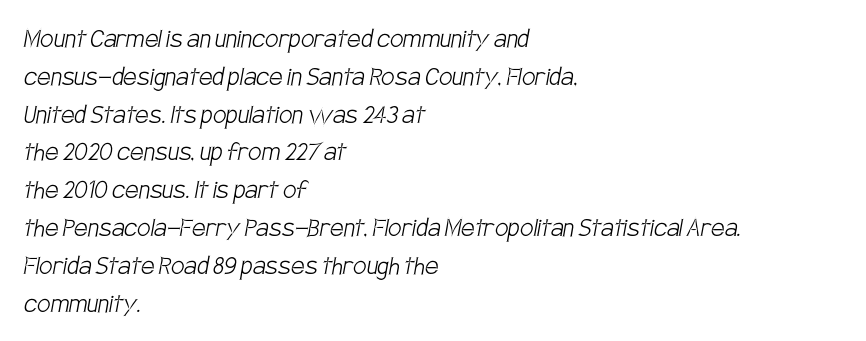
The image shows 30 px light, condensed sans-serif type; set left-aligned, normal line spacing (1.26x), normal letter spacing, not underlined; low stroke contrast and a large x-height.
